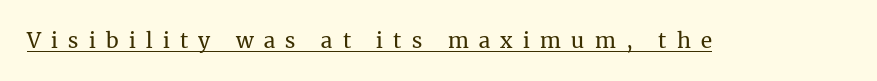
The image shows 21 px text type, upright; set unusually wide letter spacing (+0.49 em), underlined.
